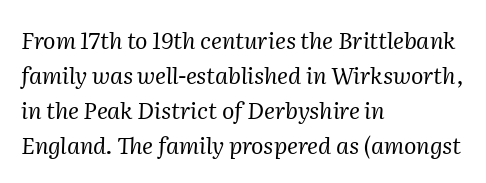
Leading matches the norm, producing a regular column. Characters are canted at an angle relative to the baseline's perpendicular. This sample uses plain, unmodified letter spacing. Only glyphs here, with clear space below each row. A light-to-regular cut is what we see here.
